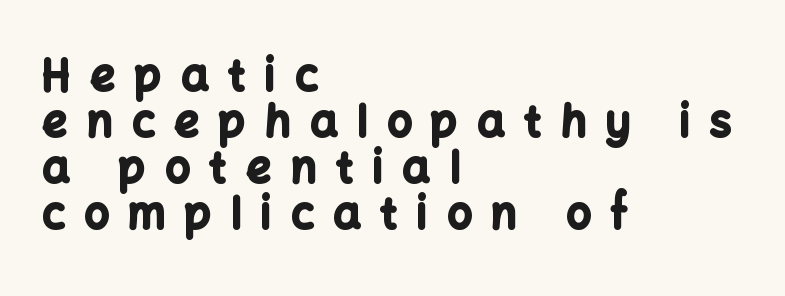
Q: Is the text bold? A: Yes.
Q: Is the text italic (slanted)? A: No, it is upright.
Q: Is the typeface a serif or a sans-serif typeface? A: Sans-serif.
Q: Is the text underlined? A: No.
Q: How is the paragraph aligned? A: Left-aligned.
Q: Is the spacing between letters normal or unusually wide? A: Unusually wide.
Q: Is the spacing between lines tight, normal or loose? A: Tight.
Q: Width (condensed, normal, or wide)? A: Normal.
Q: Stroke contrast? A: Low.
Q: x-height? A: Medium.
Q: Monospaced? A: No.
